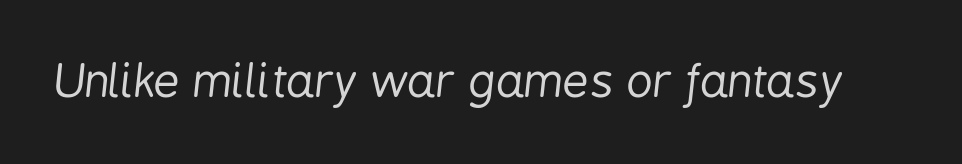
The image shows 46 px regular-weight, condensed type, italic (leaning right); set normal letter spacing, not underlined; low stroke contrast and a medium x-height.
